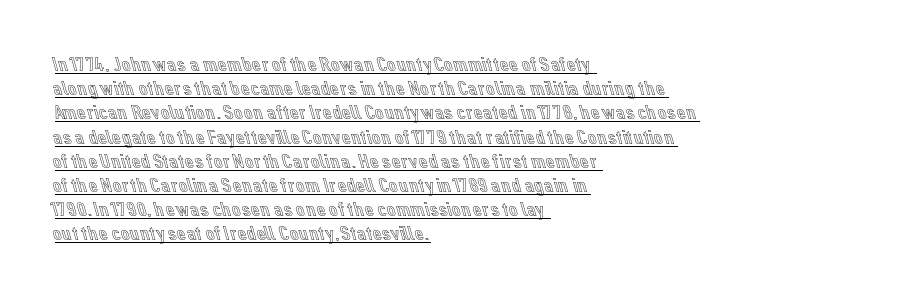
The image shows 20 px text type; set left-aligned, line spacing 1.21x, normal letter spacing, underlined.
